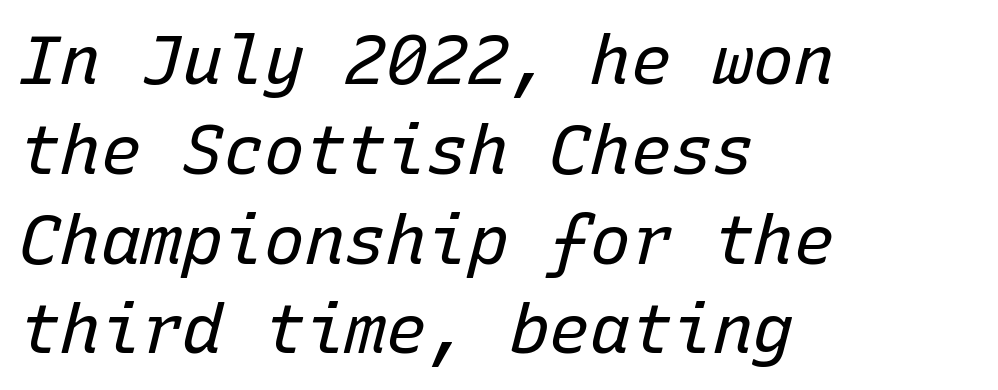
The area under the type is left untouched. Evenly set lines give the paragraph a standard silhouette. The letterforms sit at book weight or below. The rendering uses typewriter-style spacing with identical character cells. Rendered with sloped, italic letterforms. You could call the tracking neutral — neither tight nor loose.
